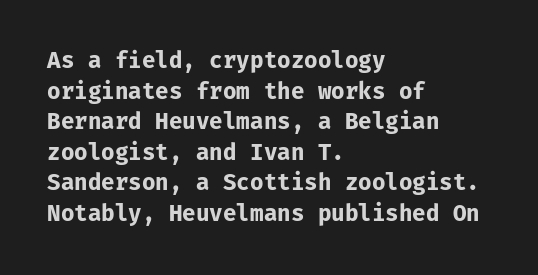
{"italic": "no", "bold": "yes", "underline": "no", "align": "left", "line_spacing": "normal", "line_spacing_ratio": 1.39, "letter_spacing": "normal", "letter_spacing_em": 0.0, "glyph_px": 22}
